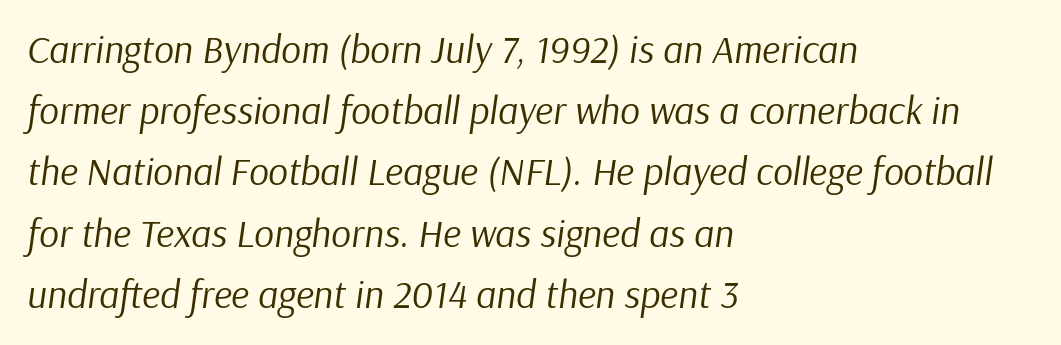
The image shows 39 px regular-weight type, italic (leaning right); set left-aligned, normal line spacing (1.57x), normal letter spacing, not underlined; low stroke contrast and a medium x-height.
